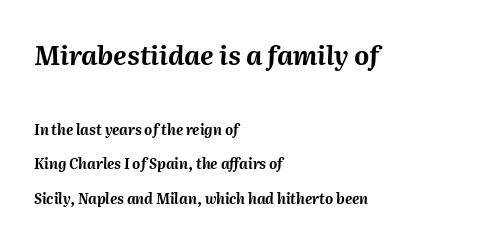
Q: Is the text bold? A: Yes.
Q: Is the text italic (slanted)? A: Yes, it leans right by about 2 degrees.
Q: Is the text underlined? A: No.
Q: How is the paragraph aligned? A: Left-aligned.
Q: Is the spacing between letters normal or unusually wide? A: Normal.
Q: Is the spacing between lines tight, normal or loose? A: Loose.
Q: Which block of text is set in a larger size, the first (top) or the second (bottom)? A: The first (top) one.
